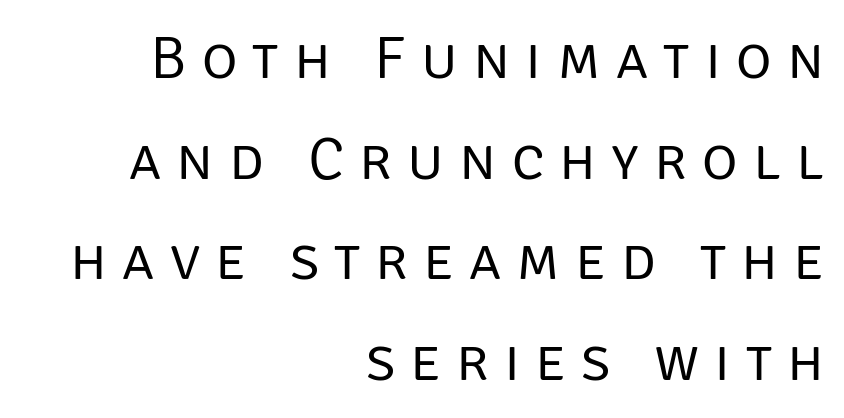
Unbolded letterforms with no extra heft. The line texture is sparse and dotted thanks to wide tracking. Vertical spacing — default. Do the characters align in a grid? No, the font is proportional. Ascenders rise straight up at ninety degrees.
